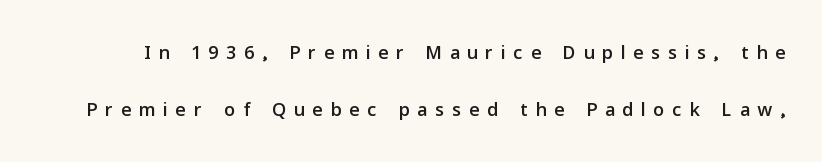
{"italic": "no", "underline": "no", "line_spacing": "loose", "line_spacing_ratio": 2.11, "letter_spacing": "wide", "letter_spacing_em": 0.31, "glyph_px": 27}
